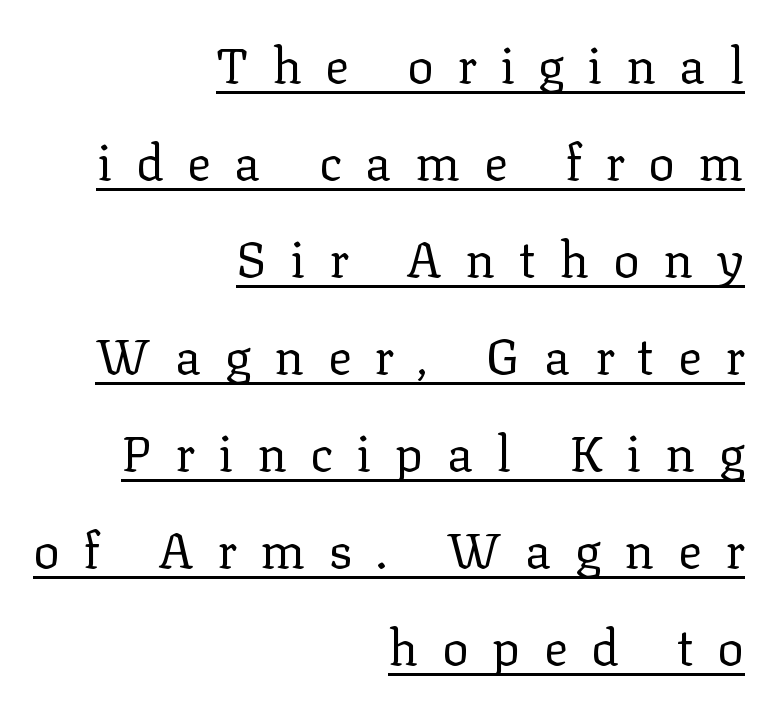
The image shows 50 px regular-weight serif type, upright; set right-aligned, loose line spacing (1.94x), unusually wide letter spacing (+0.47 em), underlined; low stroke contrast and a medium x-height.
